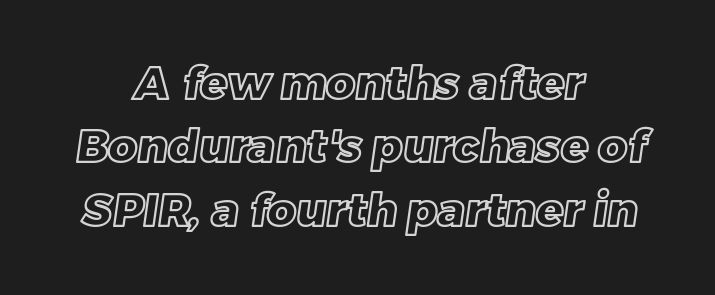
The image shows 45 px text type; set centered, normal line spacing (1.41x), normal letter spacing, not underlined; a large x-height.
